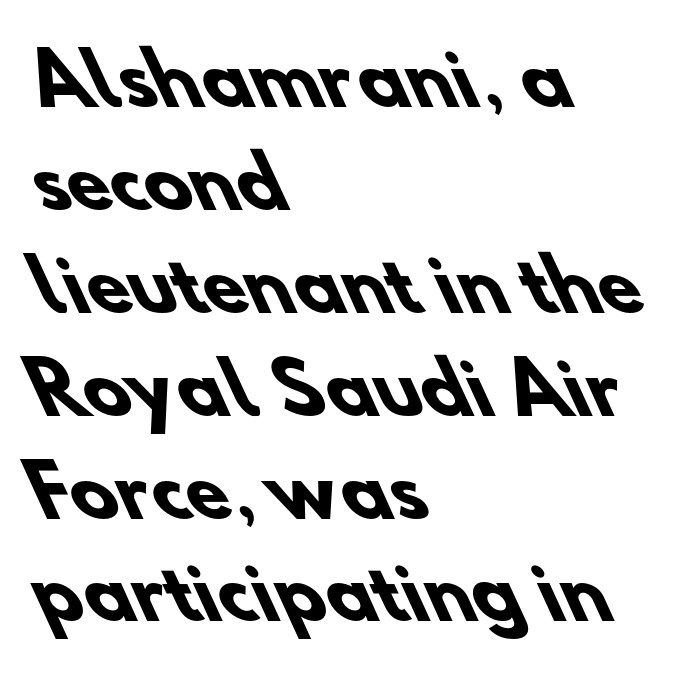
Q: Is the text bold? A: Yes.
Q: Is the typeface a serif or a sans-serif typeface? A: Sans-serif.
Q: Is the text underlined? A: No.
Q: How is the paragraph aligned? A: Left-aligned.
Q: Is the spacing between letters normal or unusually wide? A: Normal.
Q: Is the spacing between lines tight, normal or loose? A: Normal.
Q: Width (condensed, normal, or wide)? A: Normal.
Q: Stroke contrast? A: Low.
Q: x-height? A: Small.
Q: Monospaced? A: No.
